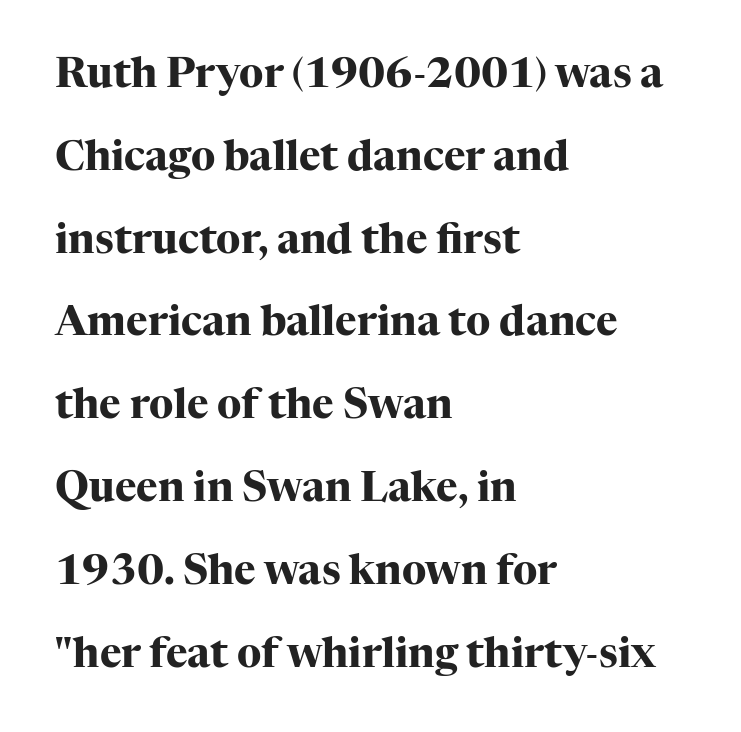
{"serif": "yes", "italic": "no", "bold": "yes", "weight": "heavy", "width": "normal", "stroke_contrast": "high", "x_height": "medium", "monospaced": "no", "underline": "no", "align": "left", "line_spacing": "loose", "line_spacing_ratio": 2.02, "letter_spacing": "normal", "letter_spacing_em": 0.0, "glyph_px": 41}
